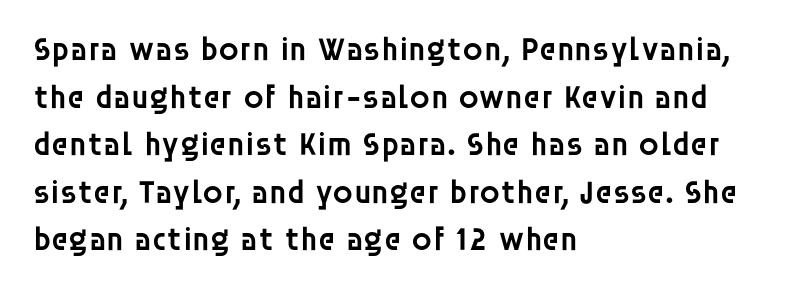
Q: Is the text bold? A: Semi-bold.
Q: Is the text italic (slanted)? A: No, it is upright.
Q: Is the typeface a serif or a sans-serif typeface? A: Sans-serif.
Q: Is the text underlined? A: No.
Q: How is the paragraph aligned? A: Left-aligned.
Q: Is the spacing between letters normal or unusually wide? A: Normal.
Q: Is the spacing between lines tight, normal or loose? A: Normal.
Q: Width (condensed, normal, or wide)? A: Normal.
Q: Stroke contrast? A: Low.
Q: x-height? A: Large.
Q: Monospaced? A: No.
